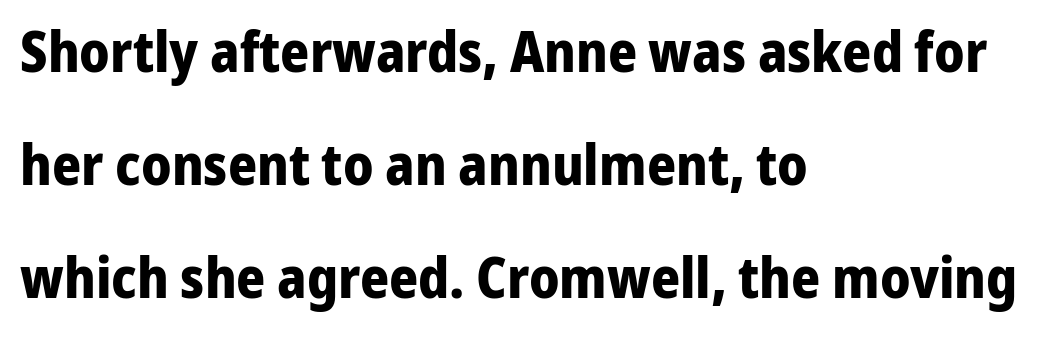
Q: Is the text bold? A: Yes.
Q: Is the text italic (slanted)? A: No, it is upright.
Q: Is the typeface a serif or a sans-serif typeface? A: Sans-serif.
Q: Is the text underlined? A: No.
Q: How is the paragraph aligned? A: Left-aligned.
Q: Is the spacing between letters normal or unusually wide? A: Normal.
Q: Is the spacing between lines tight, normal or loose? A: Loose.
Q: Width (condensed, normal, or wide)? A: Normal.
Q: Stroke contrast? A: Low.
Q: x-height? A: Medium.
Q: Monospaced? A: No.
